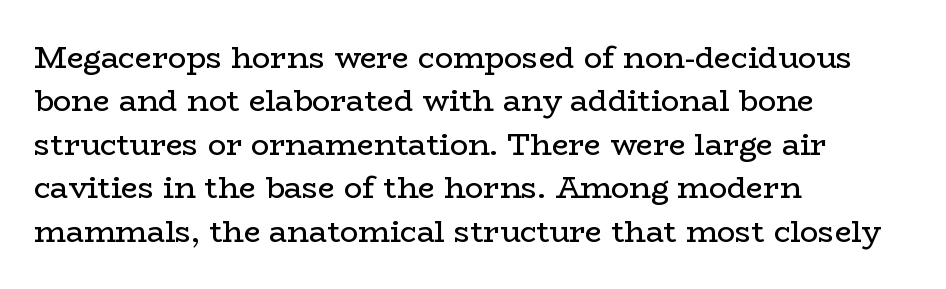
{"serif": "yes", "italic": "no", "bold": "no", "weight": "regular", "width": "wide", "stroke_contrast": "low", "x_height": "medium", "monospaced": "no", "underline": "no", "align": "left", "line_spacing": "normal", "line_spacing_ratio": 1.45, "letter_spacing": "normal", "letter_spacing_em": 0.0, "glyph_px": 30}
